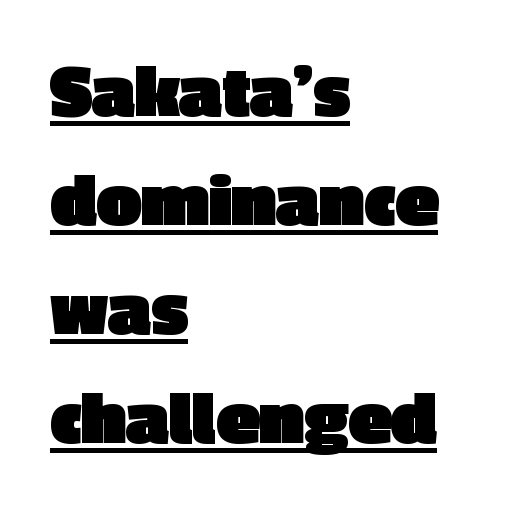
The image shows 79 px heavy sans-serif type, upright; set left-aligned, normal line spacing (1.38x), normal letter spacing, underlined; a medium x-height.
